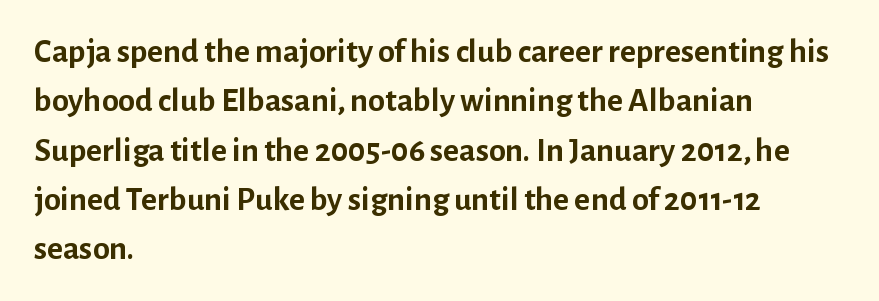
{"serif": "no", "italic": "no", "bold": "yes", "weight": "semibold", "width": "normal", "stroke_contrast": "low", "x_height": "medium", "monospaced": "no", "underline": "no", "align": "left", "line_spacing": "normal", "line_spacing_ratio": 1.45, "letter_spacing": "normal", "letter_spacing_em": 0.0, "glyph_px": 34}
